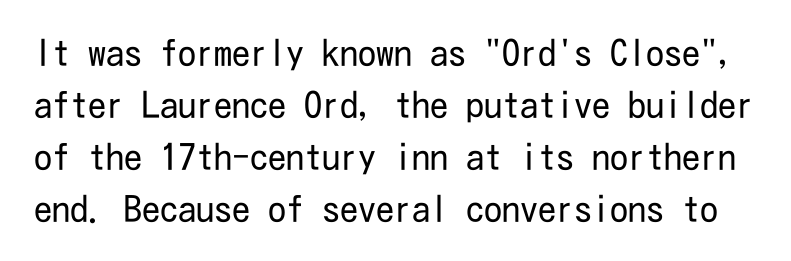
The image shows 36 px regular-weight, condensed sans-serif type, upright; set normal line spacing (1.44x), normal letter spacing, not underlined; low stroke contrast and a medium x-height.
